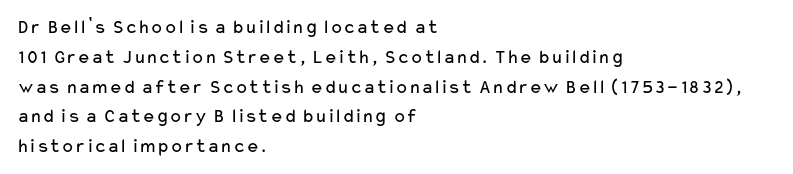
Rule under the text: the space is simply empty. Upright lettering throughout. This rendering leaves character spacing at its baseline value. If you drew a ruler down the left edge, every line would touch it. Is there much room between lines? A standard amount, neither cramped nor airy. This reads as an unemphasized weight, regular at the heaviest.
